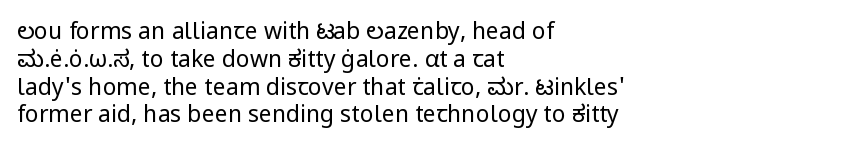
Italic: no, the glyphs are upright roman. Typeset ragged right — the left edge is the straight one. The gaps between neighbouring characters are ordinary and unremarkable. No letter is thick-stroked: the sample isn't bold. Lines of text with bare space underneath.
